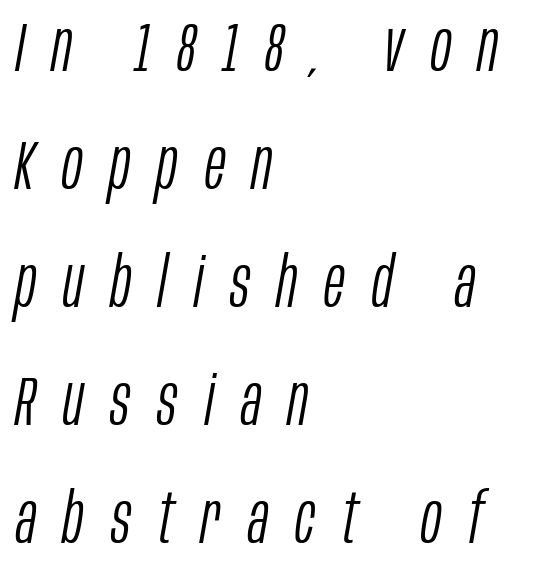
Yep, that's italic — everything's leaning. Short note: letters widely spaced. Casual observation: everything's shoved over to the left. Nobody drew a line under any word here. Here the designer chose a conventional face with non-uniform glyph widths. The weight would be labelled regular, book, light, or lighter still.
